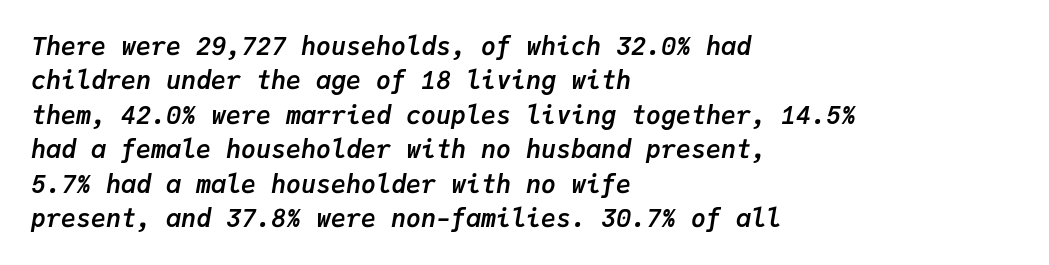
No extra tracking has been applied to these lines. Caption: bold face, heavy strokes. The rendering uses a moderate line-height, typical for paragraphs. The foot of each line stays bare and open. Casual observation: everything's shoved over to the left. Compared with ordinary roman type, these characters are visibly tilted.
